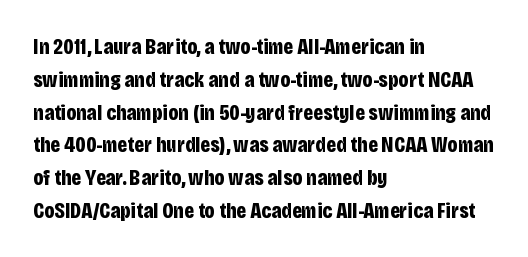
Nobody touched the tracking dial on this one. Alignment: flush left. Tall strokes in this sample are plumb rather than angled. Weight: bold.
